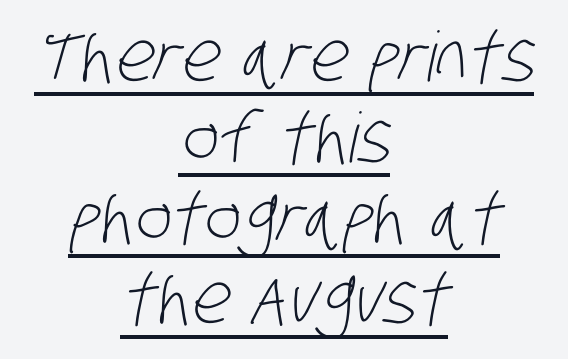
{"serif": "no", "bold": "no", "weight": "light", "width": "condensed", "stroke_contrast": "low", "x_height": "large", "monospaced": "no", "underline": "yes", "align": "center", "line_spacing_ratio": 1.17, "letter_spacing": "normal", "letter_spacing_em": 0.0, "glyph_px": 69}
